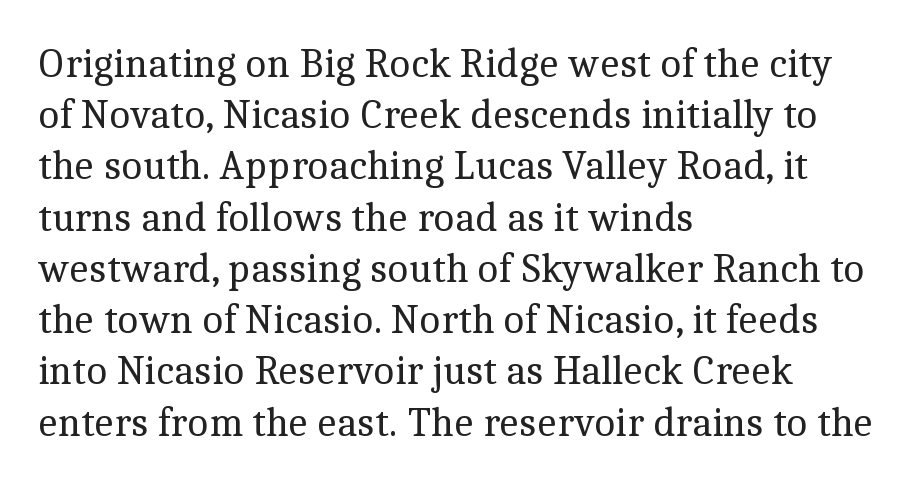
Q: Is the text bold? A: No.
Q: Is the text italic (slanted)? A: No, it is upright.
Q: Is the typeface a serif or a sans-serif typeface? A: Serif.
Q: Is the text underlined? A: No.
Q: How is the paragraph aligned? A: Left-aligned.
Q: Is the spacing between letters normal or unusually wide? A: Normal.
Q: Is the spacing between lines tight, normal or loose? A: Normal.
Q: Width (condensed, normal, or wide)? A: Normal.
Q: x-height? A: Medium.
Q: Monospaced? A: No.
